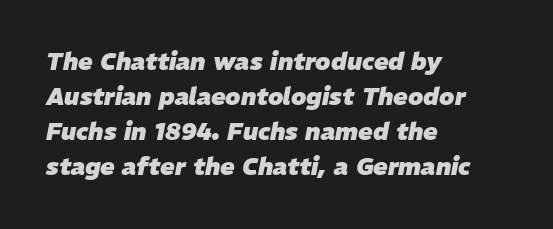
Q: Is the text bold? A: Yes.
Q: Is the text italic (slanted)? A: Yes, it leans right by about 11 degrees.
Q: Is the text underlined? A: No.
Q: How is the paragraph aligned? A: Left-aligned.
Q: Is the spacing between letters normal or unusually wide? A: Normal.
Q: Is the spacing between lines tight, normal or loose? A: Normal.
